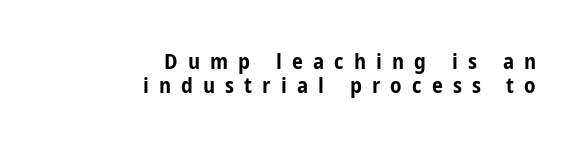
Q: Is the text bold? A: Yes.
Q: Is the text italic (slanted)? A: No, it is upright.
Q: Is the text underlined? A: No.
Q: How is the paragraph aligned? A: Right-aligned.
Q: Is the spacing between letters normal or unusually wide? A: Unusually wide.
Q: Is the spacing between lines tight, normal or loose? A: Tight.
